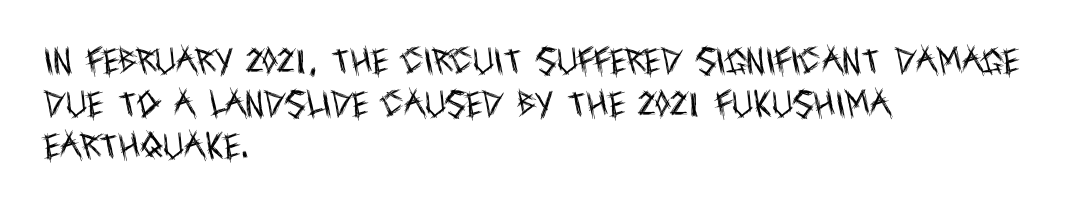
{"serif": "no", "italic": "no", "bold": "no", "weight": "regular", "width": "condensed", "x_height": "large", "monospaced": "no", "underline": "no", "align": "left", "line_spacing": "normal", "line_spacing_ratio": 1.47, "letter_spacing": "normal", "letter_spacing_em": 0.0, "glyph_px": 29}
